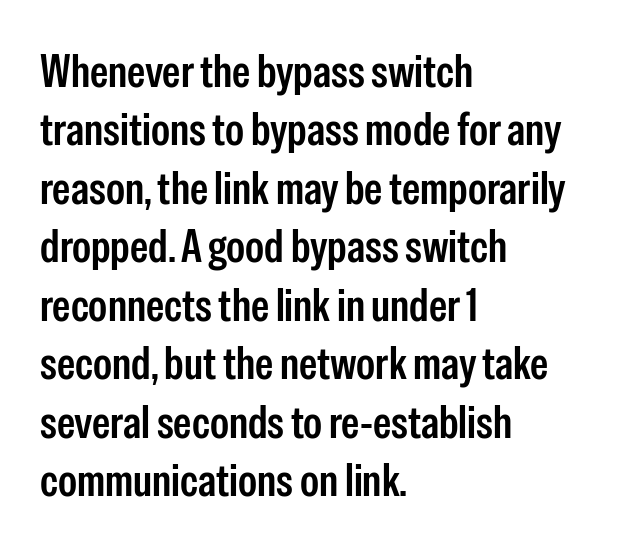
Characters follow at the spacing the type designer built in. Any mark beneath the type? The region is blank. These lines are rendered in a variable-pitch font. Alignment: flush left.
